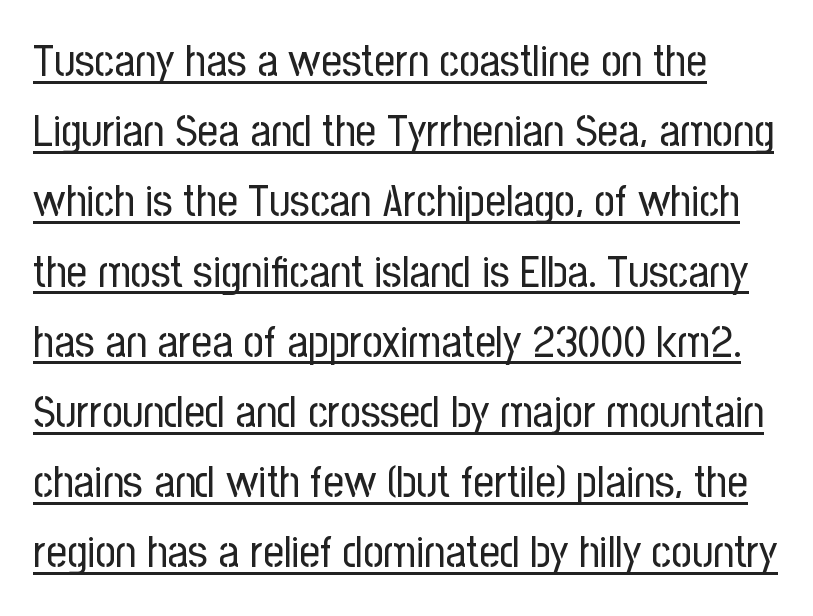
The image shows 45 px regular-weight, condensed sans-serif type, upright; set normal line spacing (1.56x), normal letter spacing, underlined; low stroke contrast and a medium x-height.
